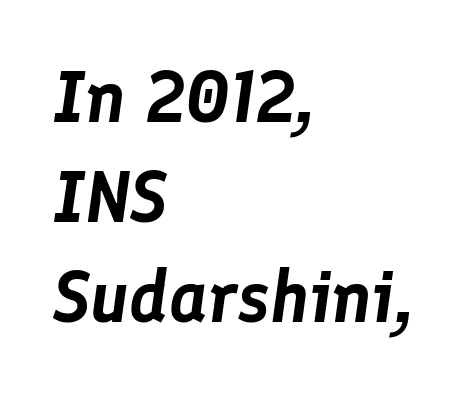
A typesetter would mark this as italic. How are the letters spaced? Ordinarily, with no added tracking. Notice how descenders clear the ascenders below comfortably — that's standard leading. Short and long lines alike share a common starting point at left. A typesetter would call this proportional, since set widths differ per character. A bare baseline throughout the passage.
